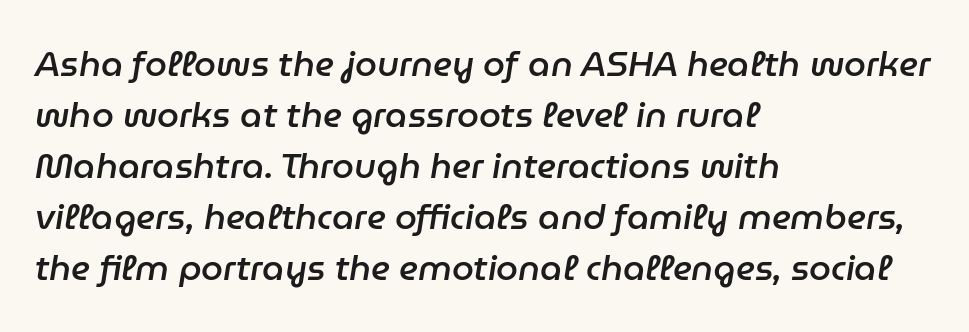
Honestly, there is no underline to notice here at all. What weight is shown? A semibold, between regular and bold. The letters advance in unequal steps, a hallmark of proportional type. Honestly, the row spacing looks completely unremarkable. The horizontal fit of the characters is conventional and even. Each line starts at the same left margin while the right side varies.
